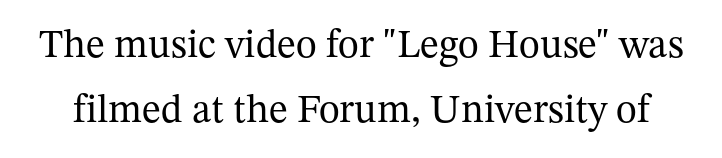
{"serif": "yes", "italic": "no", "bold": "no", "weight": "regular", "width": "normal", "stroke_contrast": "medium", "x_height": "medium", "monospaced": "no", "underline": "no", "line_spacing": "normal", "line_spacing_ratio": 1.62, "letter_spacing": "normal", "letter_spacing_em": 0.0, "glyph_px": 40}
